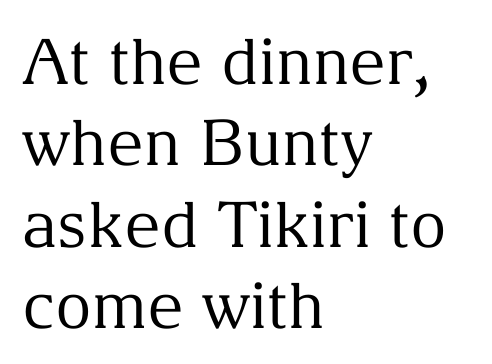
Q: Is the text bold? A: No.
Q: Is the text italic (slanted)? A: No, it is upright.
Q: Is the typeface a serif or a sans-serif typeface? A: Serif.
Q: Is the text underlined? A: No.
Q: How is the paragraph aligned? A: Left-aligned.
Q: Is the spacing between letters normal or unusually wide? A: Normal.
Q: Is the spacing between lines tight, normal or loose? A: Normal.
Q: Width (condensed, normal, or wide)? A: Normal.
Q: Stroke contrast? A: Medium.
Q: x-height? A: Medium.
Q: Monospaced? A: No.
